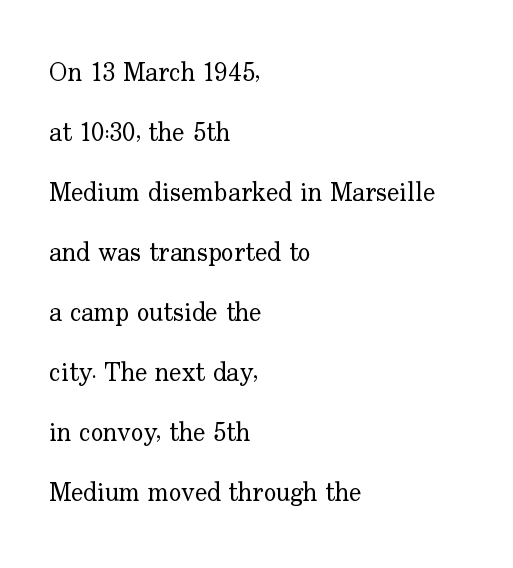
The image shows 26 px text type, upright; set left-aligned, loose line spacing (2.31x), normal letter spacing, not underlined.
